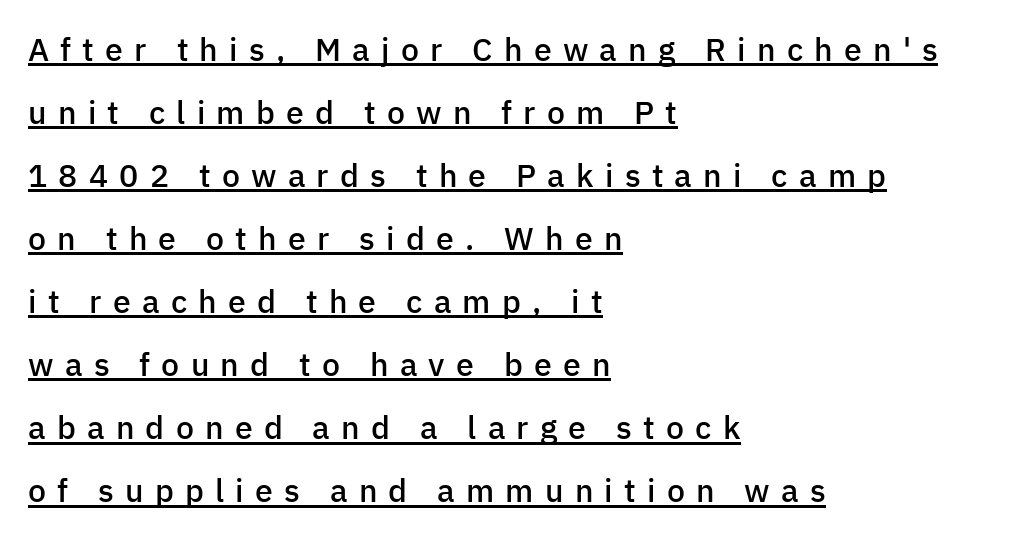
{"serif": "no", "italic": "no", "bold": "semi", "weight": "semibold", "width": "normal", "stroke_contrast": "low", "x_height": "medium", "monospaced": "no", "underline": "yes", "align": "left", "line_spacing": "loose", "line_spacing_ratio": 1.97, "letter_spacing": "wide", "letter_spacing_em": 0.35, "glyph_px": 32}
